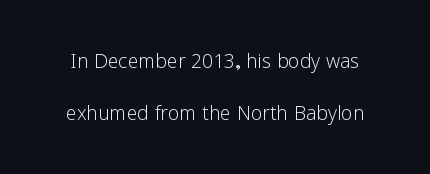
The image shows 26 px text type, upright; set loose line spacing (2.01x), normal letter spacing, not underlined.
